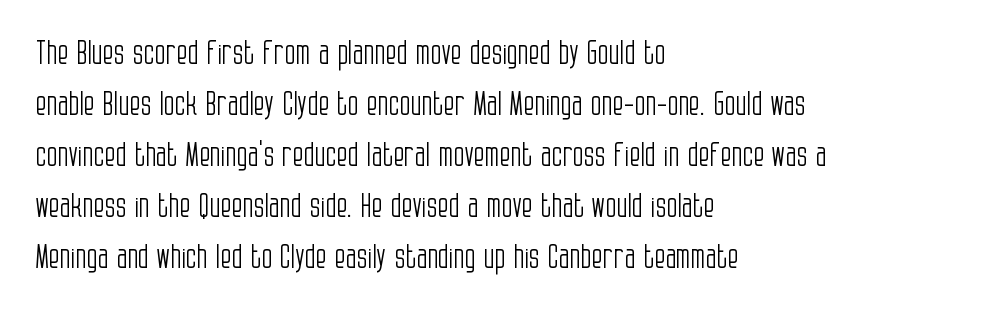
The typography opts for an upright posture over an oblique one. Clear beneath every line of the passage. Reading down the column, the eye jumps a familiar distance to each next line. Which margin do the lines hug? The left one — the right edge is uneven. The font family rendered here belongs to the sans-serif group.
